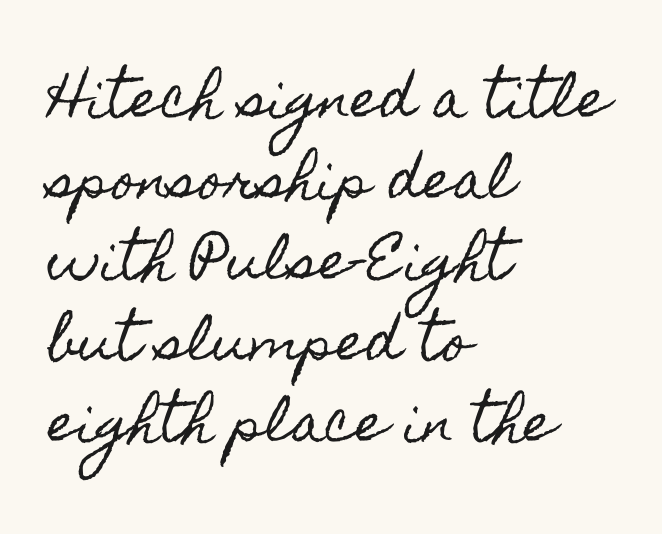
Q: Is the text italic (slanted)? A: Yes.
Q: Is the text underlined? A: No.
Q: How is the paragraph aligned? A: Left-aligned.
Q: Is the spacing between letters normal or unusually wide? A: Normal.
Q: Is the spacing between lines tight, normal or loose? A: Normal.
Q: Width (condensed, normal, or wide)? A: Condensed.
Q: x-height? A: Small.
Q: Monospaced? A: No.
